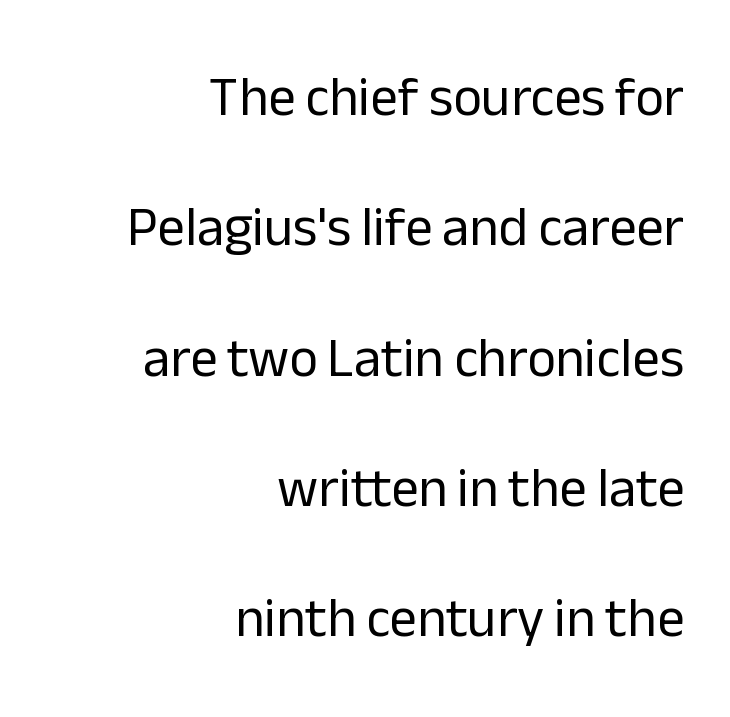
The image shows 55 px regular-weight sans-serif type, upright; set right-aligned, loose line spacing (2.37x), normal letter spacing, not underlined; low stroke contrast and a medium x-height.
